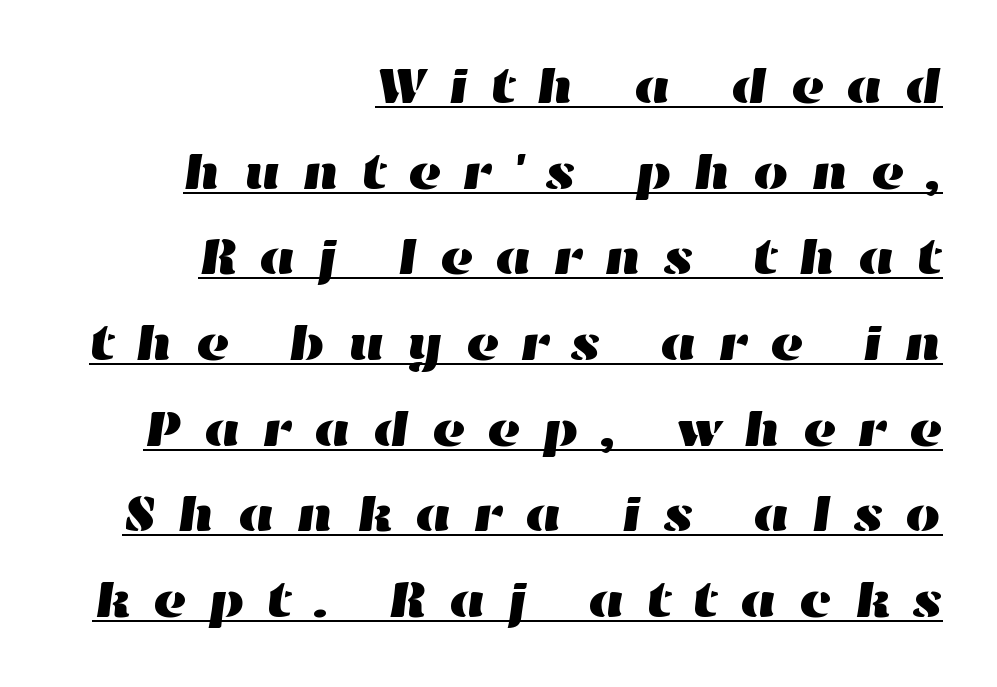
{"width": "wide", "stroke_contrast": "high", "x_height": "medium", "monospaced": "no", "underline": "yes", "align": "right", "line_spacing": "normal", "line_spacing_ratio": 1.68, "letter_spacing": "wide", "letter_spacing_em": 0.41, "glyph_px": 51}
